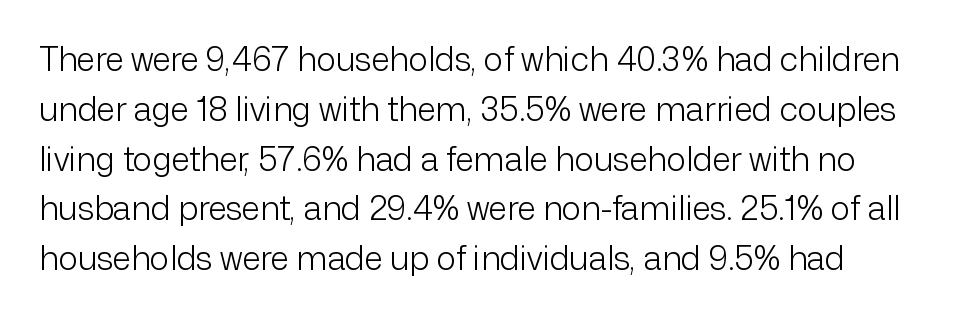
Q: Is the text bold? A: No.
Q: Is the text italic (slanted)? A: No, it is upright.
Q: Is the typeface a serif or a sans-serif typeface? A: Sans-serif.
Q: Is the text underlined? A: No.
Q: Is the spacing between letters normal or unusually wide? A: Normal.
Q: Is the spacing between lines tight, normal or loose? A: Normal.
Q: Width (condensed, normal, or wide)? A: Normal.
Q: Stroke contrast? A: Low.
Q: x-height? A: Medium.
Q: Monospaced? A: No.
